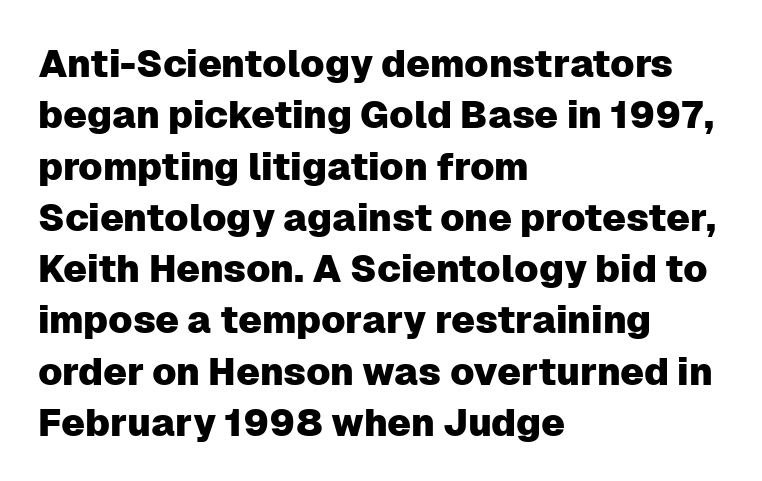
Q: Is the text italic (slanted)? A: No, it is upright.
Q: Is the typeface a serif or a sans-serif typeface? A: Sans-serif.
Q: Is the text underlined? A: No.
Q: How is the paragraph aligned? A: Left-aligned.
Q: Is the spacing between letters normal or unusually wide? A: Normal.
Q: Is the spacing between lines tight, normal or loose? A: Normal.
Q: Width (condensed, normal, or wide)? A: Normal.
Q: Stroke contrast? A: Low.
Q: x-height? A: Medium.
Q: Monospaced? A: No.
